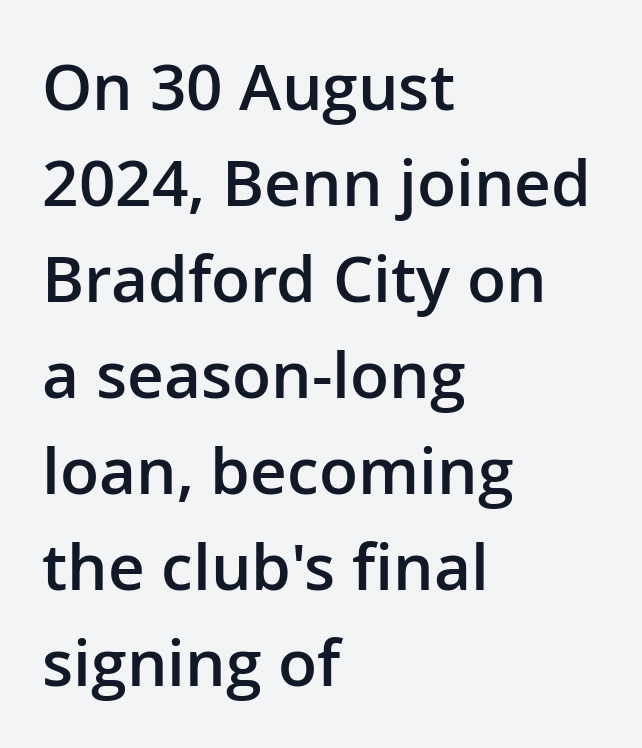
The image shows 64 px semibold sans-serif type, upright; set left-aligned, normal line spacing (1.5x), normal letter spacing, not underlined; low stroke contrast and a medium x-height.
